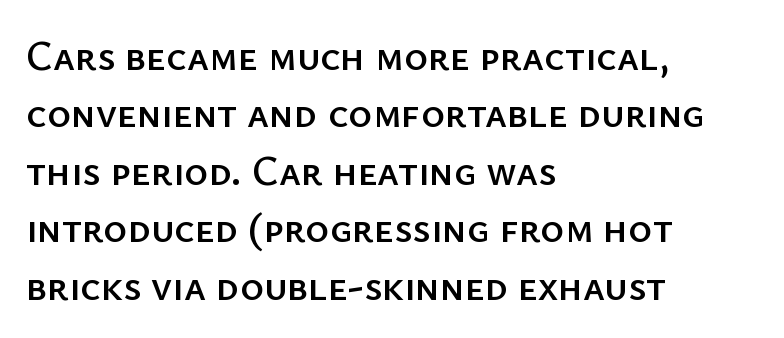
Each new line begins a customary step beneath the previous one. The rendering uses natural spacing where letterforms have individual widths. This sample uses a sans-serif face. These lines are set flush left with a ragged right edge.
